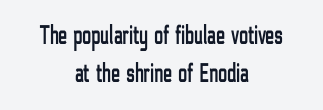
Q: Is the text italic (slanted)? A: No, it is upright.
Q: Is the text underlined? A: No.
Q: How is the paragraph aligned? A: Centered.
Q: Is the spacing between letters normal or unusually wide? A: Normal.
Q: Is the spacing between lines tight, normal or loose? A: Normal.
